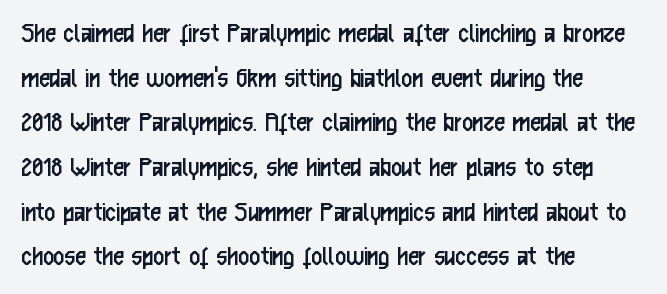
{"serif": "no", "italic": "no", "bold": "no", "weight": "regular", "width": "condensed", "stroke_contrast": "low", "x_height": "medium", "monospaced": "no", "underline": "no", "align": "left", "line_spacing": "normal", "line_spacing_ratio": 1.49, "letter_spacing": "normal", "letter_spacing_em": 0.0, "glyph_px": 30}
